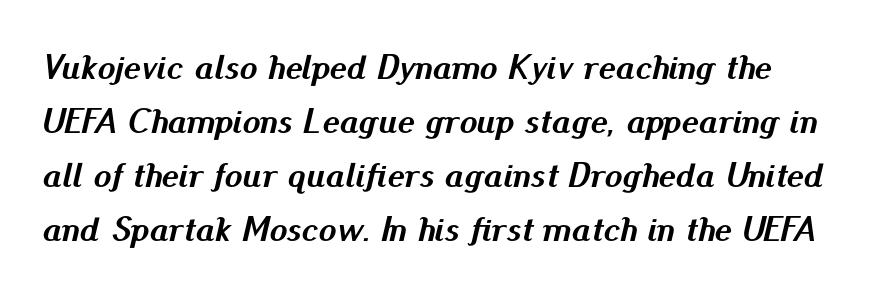
Q: Is the text bold? A: Yes.
Q: Is the text italic (slanted)? A: Yes, it leans right by about 13 degrees.
Q: Is the text underlined? A: No.
Q: Is the spacing between letters normal or unusually wide? A: Normal.
Q: Is the spacing between lines tight, normal or loose? A: Normal.
Q: Width (condensed, normal, or wide)? A: Normal.
Q: Stroke contrast? A: Medium.
Q: x-height? A: Small.
Q: Monospaced? A: No.
